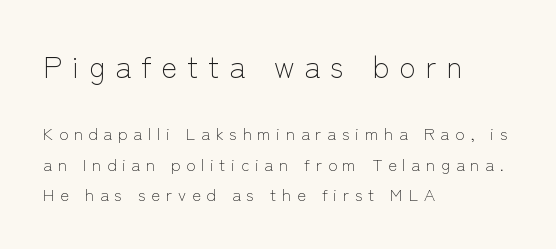
The passage shown is typeset with a sans-serif family. A typesetter would call this proportional, since set widths differ per character. Between these two stacked blocks, the higher one wins on size. Horizontally, the lines are justified to the leading edge only.
